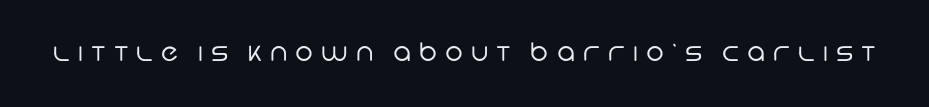
{"bold": "no", "underline": "no", "letter_spacing": "wide", "letter_spacing_em": 0.32, "glyph_px": 25}
